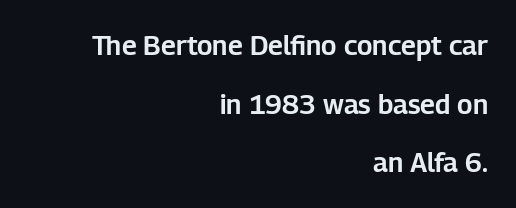
Q: Is the text italic (slanted)? A: No, it is upright.
Q: Is the text underlined? A: No.
Q: How is the paragraph aligned? A: Right-aligned.
Q: Is the spacing between letters normal or unusually wide? A: Normal.
Q: Is the spacing between lines tight, normal or loose? A: Loose.
